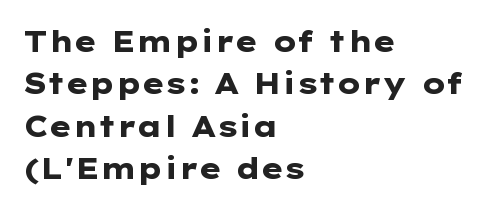
Type without underlining. The block of text has a typical density, with ordinary space between rows. The axis of the letterforms is exactly vertical. On the weight axis this lands at bold, roughly 700. One-word summary of the alignment: left.
